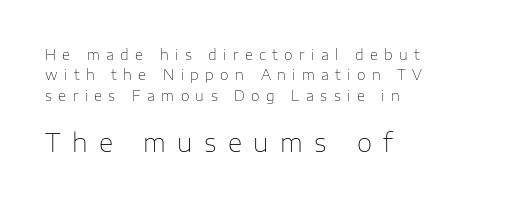
Q: Is the text bold? A: No.
Q: Is the text italic (slanted)? A: No, it is upright.
Q: Is the text underlined? A: No.
Q: How is the paragraph aligned? A: Left-aligned.
Q: Is the spacing between letters normal or unusually wide? A: Unusually wide.
Q: Is the spacing between lines tight, normal or loose? A: Normal.
Q: Which block of text is set in a larger size, the first (top) or the second (bottom)? A: The second (bottom) one.
